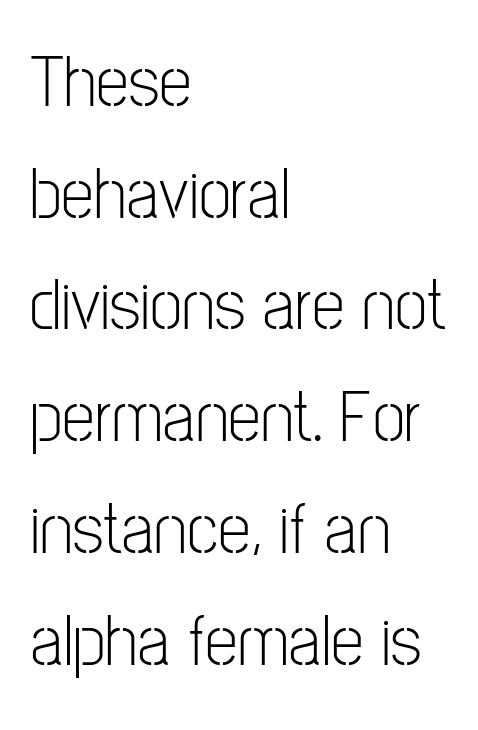
{"serif": "no", "italic": "no", "bold": "no", "weight": "light", "width": "condensed", "stroke_contrast": "low", "x_height": "medium", "monospaced": "no", "underline": "no", "align": "left", "line_spacing": "normal", "line_spacing_ratio": 1.51, "letter_spacing": "normal", "letter_spacing_em": 0.0, "glyph_px": 74}
